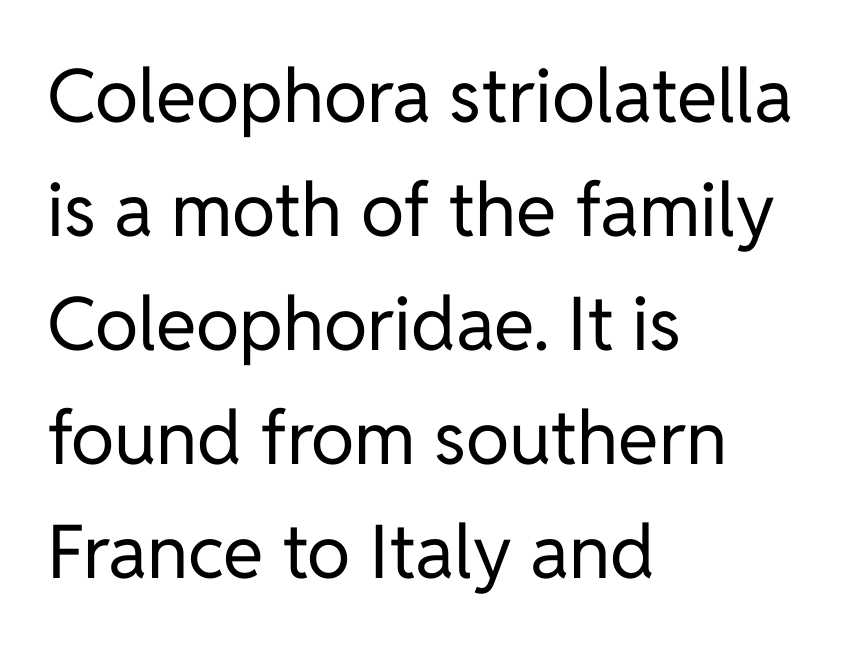
Q: Is the text bold? A: No.
Q: Is the text italic (slanted)? A: No, it is upright.
Q: Is the typeface a serif or a sans-serif typeface? A: Sans-serif.
Q: Is the text underlined? A: No.
Q: How is the paragraph aligned? A: Left-aligned.
Q: Is the spacing between letters normal or unusually wide? A: Normal.
Q: Is the spacing between lines tight, normal or loose? A: Normal.
Q: Width (condensed, normal, or wide)? A: Normal.
Q: Stroke contrast? A: Low.
Q: x-height? A: Medium.
Q: Monospaced? A: No.
